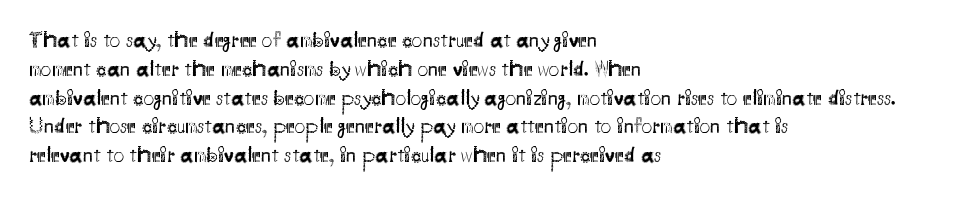
Q: Is the text bold? A: No.
Q: Is the text italic (slanted)? A: No, it is upright.
Q: Is the text underlined? A: No.
Q: How is the paragraph aligned? A: Left-aligned.
Q: Is the spacing between letters normal or unusually wide? A: Normal.
Q: Is the spacing between lines tight, normal or loose? A: Normal.
